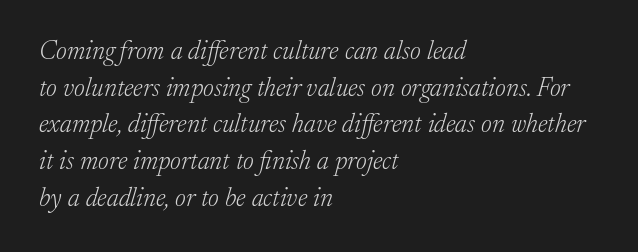
Q: Is the text bold? A: No.
Q: Is the text italic (slanted)? A: Yes, it leans right by about 17 degrees.
Q: Is the text underlined? A: No.
Q: How is the paragraph aligned? A: Left-aligned.
Q: Is the spacing between letters normal or unusually wide? A: Normal.
Q: Is the spacing between lines tight, normal or loose? A: Normal.
